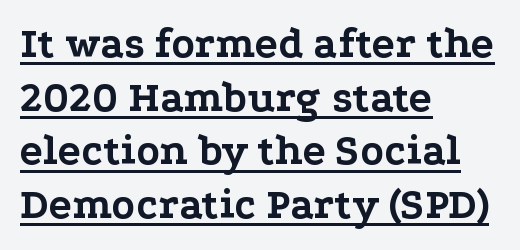
{"serif": "yes", "italic": "no", "bold": "yes", "weight": "bold", "width": "wide", "stroke_contrast": "low", "x_height": "medium", "monospaced": "no", "underline": "yes", "align": "left", "line_spacing": "normal", "line_spacing_ratio": 1.25, "letter_spacing": "normal", "letter_spacing_em": 0.0, "glyph_px": 43}
